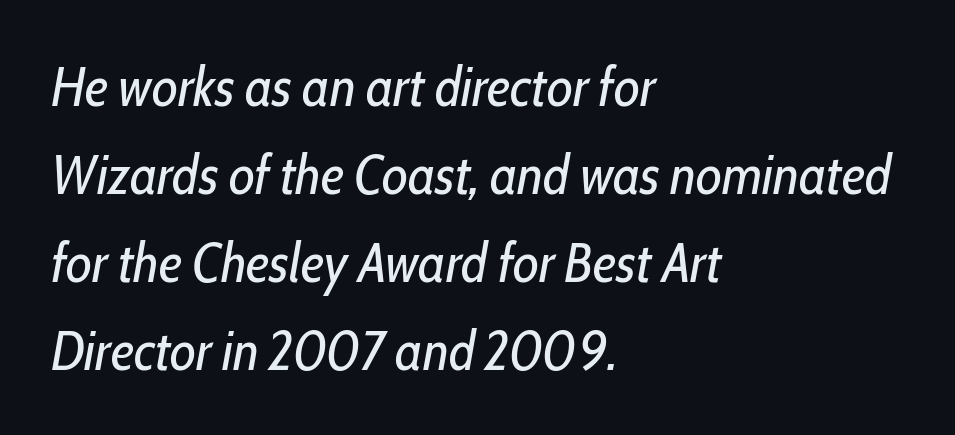
Letters have the restrained weight of plain body copy at most. Style check: oblique. Note the varied advance widths — an 'i' is clearly narrower than an 'm'. Is there much room between lines? A standard amount, neither cramped nor airy. Horizontal alignment here is leftward, the default for most running prose.
